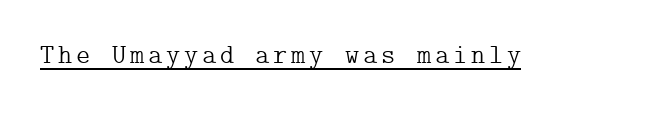
The image shows 27 px text type, upright; set underlined.
